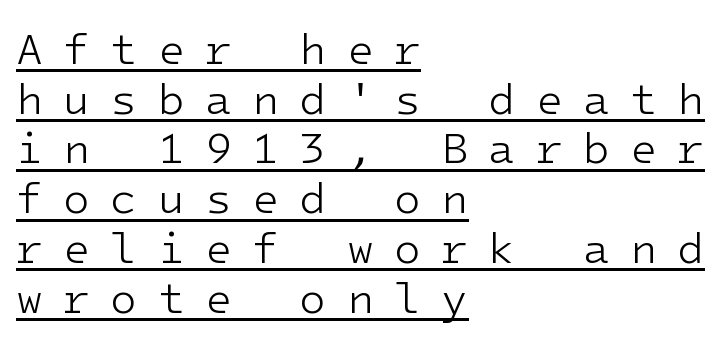
{"serif": "no", "italic": "no", "bold": "no", "weight": "light", "width": "normal", "stroke_contrast": "low", "x_height": "medium", "underline": "yes", "align": "left", "line_spacing": "tight", "line_spacing_ratio": 1.13, "letter_spacing": "wide", "letter_spacing_em": 0.46, "glyph_px": 44}
